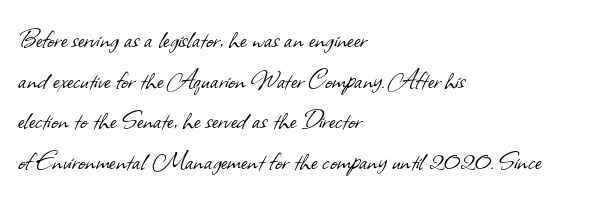
Q: Is the text bold? A: No.
Q: Is the typeface a serif or a sans-serif typeface? A: Sans-serif.
Q: Is the text underlined? A: No.
Q: How is the paragraph aligned? A: Left-aligned.
Q: Is the spacing between letters normal or unusually wide? A: Normal.
Q: Is the spacing between lines tight, normal or loose? A: Normal.
Q: Width (condensed, normal, or wide)? A: Normal.
Q: Stroke contrast? A: Low.
Q: x-height? A: Small.
Q: Monospaced? A: No.
